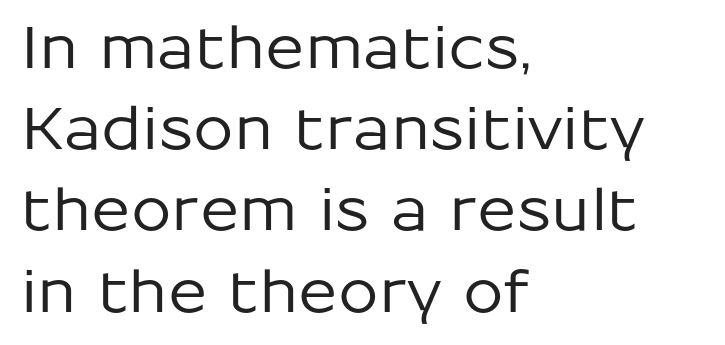
Q: Is the text italic (slanted)? A: No, it is upright.
Q: Is the typeface a serif or a sans-serif typeface? A: Sans-serif.
Q: Is the text underlined? A: No.
Q: How is the paragraph aligned? A: Left-aligned.
Q: Is the spacing between letters normal or unusually wide? A: Normal.
Q: Is the spacing between lines tight, normal or loose? A: Normal.
Q: Width (condensed, normal, or wide)? A: Normal.
Q: Stroke contrast? A: Low.
Q: x-height? A: Medium.
Q: Monospaced? A: No.
